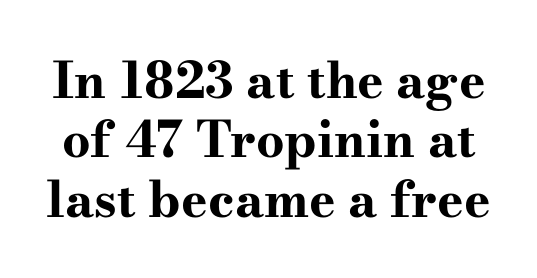
Q: Is the text bold? A: Yes.
Q: Is the text italic (slanted)? A: No, it is upright.
Q: Is the typeface a serif or a sans-serif typeface? A: Serif.
Q: Is the text underlined? A: No.
Q: Is the spacing between letters normal or unusually wide? A: Normal.
Q: Width (condensed, normal, or wide)? A: Wide.
Q: Stroke contrast? A: High.
Q: x-height? A: Small.
Q: Monospaced? A: No.
